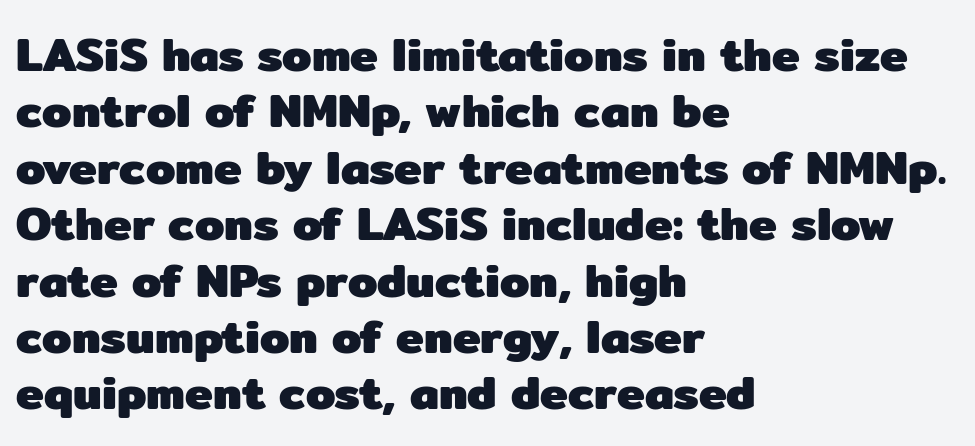
Q: Is the text bold? A: Yes.
Q: Is the text italic (slanted)? A: No, it is upright.
Q: Is the typeface a serif or a sans-serif typeface? A: Sans-serif.
Q: Is the text underlined? A: No.
Q: How is the paragraph aligned? A: Left-aligned.
Q: Is the spacing between letters normal or unusually wide? A: Normal.
Q: Width (condensed, normal, or wide)? A: Normal.
Q: Stroke contrast? A: Low.
Q: x-height? A: Medium.
Q: Monospaced? A: No.
